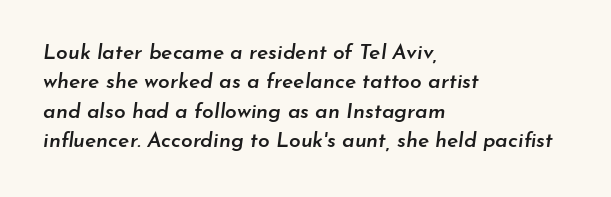
The image shows 21 px text type, italic (leaning right); set left-aligned, normal line spacing (1.4x), normal letter spacing, not underlined.
